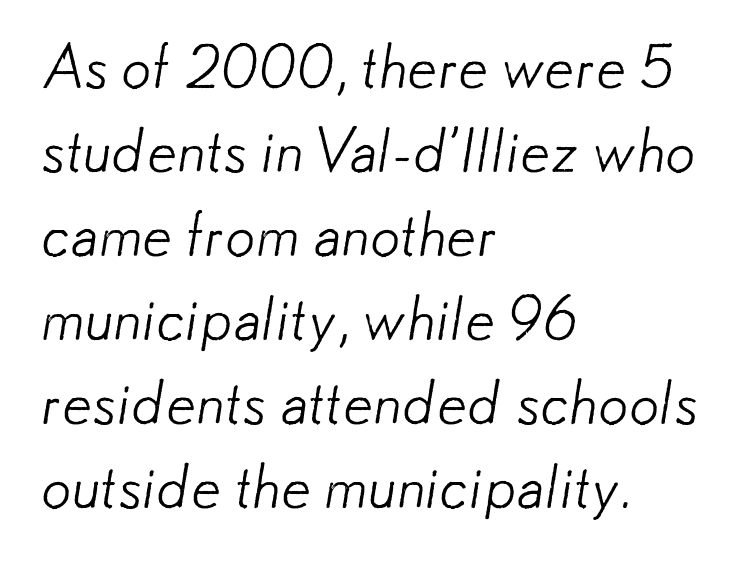
Q: Is the text bold? A: No.
Q: Is the typeface a serif or a sans-serif typeface? A: Sans-serif.
Q: Is the text underlined? A: No.
Q: How is the paragraph aligned? A: Left-aligned.
Q: Is the spacing between letters normal or unusually wide? A: Normal.
Q: Is the spacing between lines tight, normal or loose? A: Normal.
Q: Width (condensed, normal, or wide)? A: Normal.
Q: Stroke contrast? A: Low.
Q: x-height? A: Small.
Q: Monospaced? A: No.
